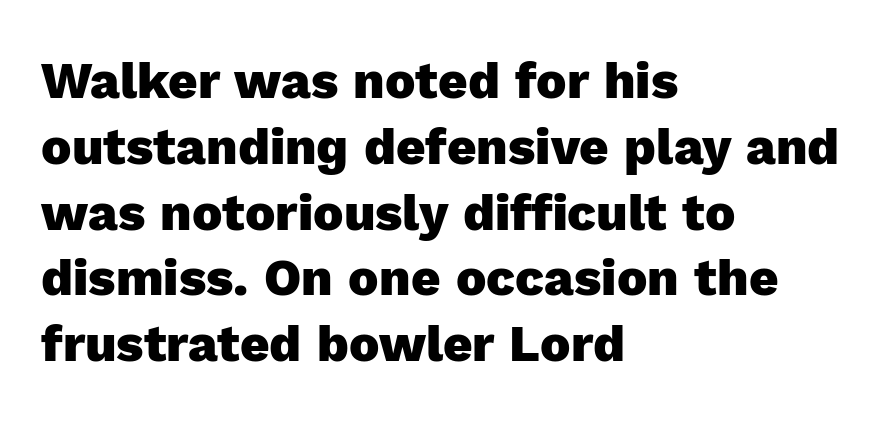
{"serif": "no", "italic": "no", "bold": "yes", "weight": "heavy", "width": "normal", "x_height": "medium", "monospaced": "no", "underline": "no", "align": "left", "line_spacing": "normal", "line_spacing_ratio": 1.29, "letter_spacing": "normal", "letter_spacing_em": 0.0, "glyph_px": 51}
